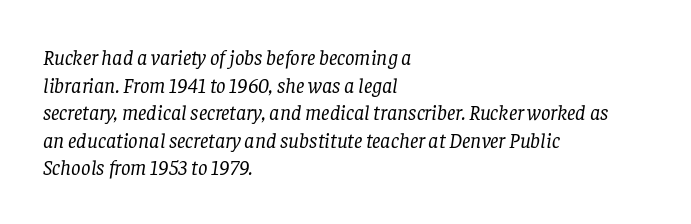
{"italic": "yes", "lean": "right", "slant_degrees": 8, "bold": "no", "underline": "no", "align": "left", "line_spacing": "normal", "line_spacing_ratio": 1.31, "letter_spacing": "normal", "letter_spacing_em": 0.0, "glyph_px": 21}
